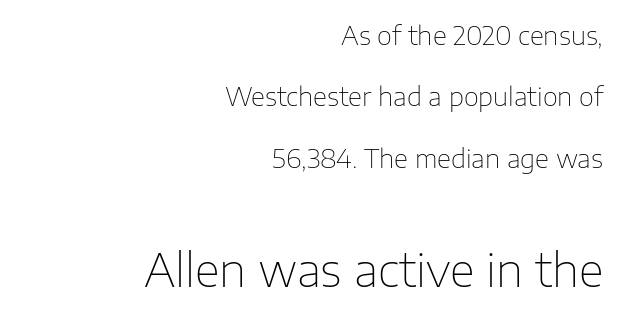
Check the space under the baseline: it is left empty. Bigger letters appear in the bottom chunk; the top chunk is reduced. Note the varied advance widths — an 'i' is clearly narrower than an 'm'. A typesetter would call this leading open, well beyond the default.
